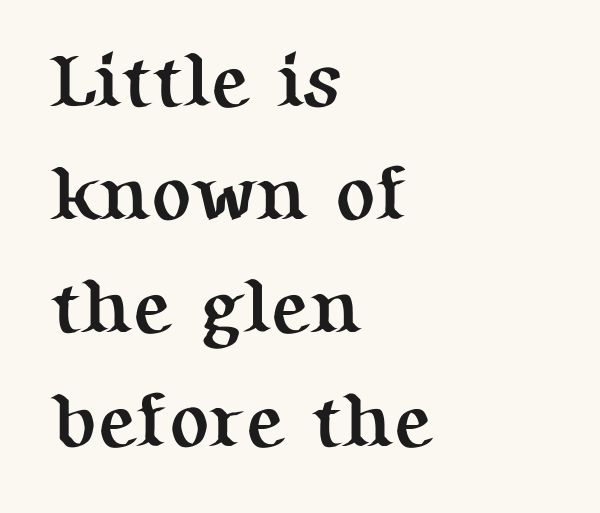
The image shows 75 px semibold serif type, upright; set left-aligned, normal line spacing (1.51x), normal letter spacing, not underlined; medium stroke contrast and a medium x-height.
